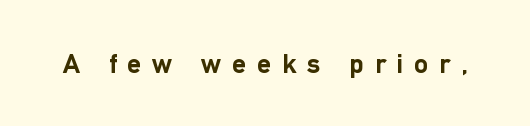
The image shows 28 px semibold sans-serif type, upright; set unusually wide letter spacing (+0.39 em), not underlined; low stroke contrast and a medium x-height.
